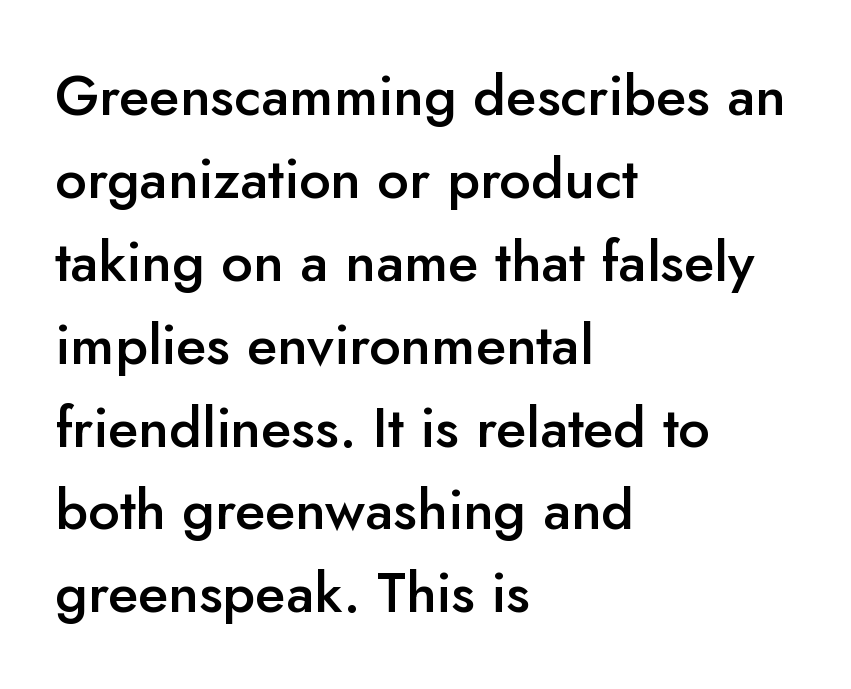
{"serif": "no", "italic": "no", "bold": "semi", "weight": "semibold", "width": "normal", "stroke_contrast": "low", "x_height": "small", "monospaced": "no", "underline": "no", "align": "left", "line_spacing": "normal", "line_spacing_ratio": 1.48, "letter_spacing": "normal", "letter_spacing_em": 0.0, "glyph_px": 56}
